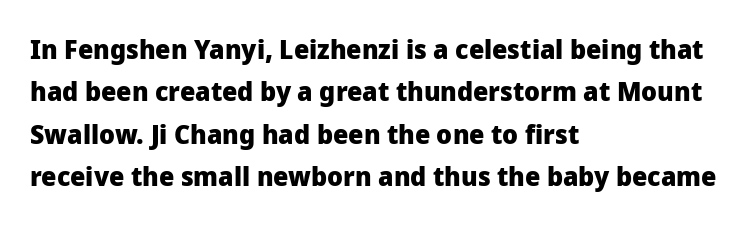
The image shows 27 px bold type, upright; set left-aligned, normal line spacing (1.57x), normal letter spacing, not underlined.
